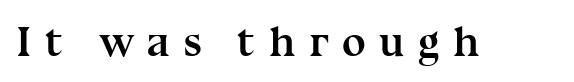
Q: Is the text bold? A: Yes.
Q: Is the text italic (slanted)? A: No, it is upright.
Q: Is the typeface a serif or a sans-serif typeface? A: Serif.
Q: Is the text underlined? A: No.
Q: Is the spacing between letters normal or unusually wide? A: Unusually wide.
Q: Width (condensed, normal, or wide)? A: Normal.
Q: Stroke contrast? A: Medium.
Q: x-height? A: Medium.
Q: Monospaced? A: No.
